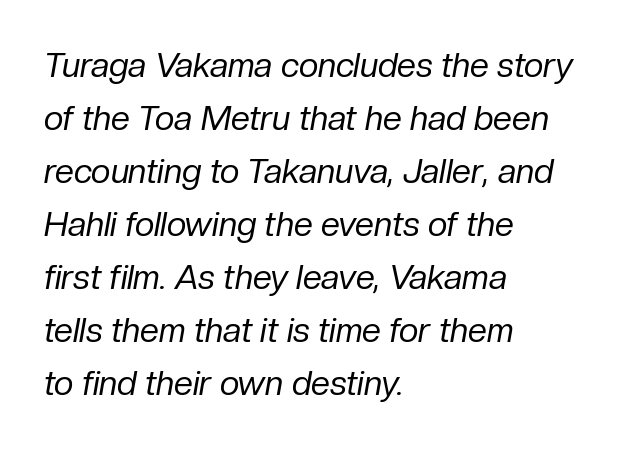
Q: Is the text bold? A: No.
Q: Is the text italic (slanted)? A: Yes, it leans right by about 10 degrees.
Q: Is the text underlined? A: No.
Q: How is the paragraph aligned? A: Left-aligned.
Q: Is the spacing between letters normal or unusually wide? A: Normal.
Q: Is the spacing between lines tight, normal or loose? A: Normal.
Q: Width (condensed, normal, or wide)? A: Normal.
Q: Stroke contrast? A: Low.
Q: x-height? A: Medium.
Q: Monospaced? A: No.
